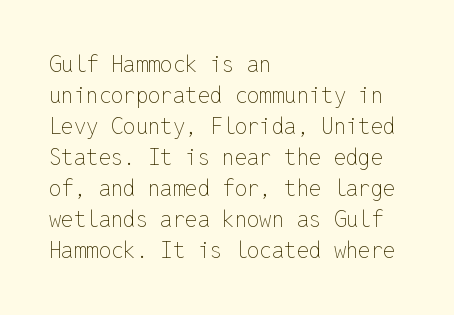
Q: Is the text bold? A: No.
Q: Is the text italic (slanted)? A: No, it is upright.
Q: Is the text underlined? A: No.
Q: How is the paragraph aligned? A: Left-aligned.
Q: Is the spacing between letters normal or unusually wide? A: Normal.
Q: Is the spacing between lines tight, normal or loose? A: Normal.
